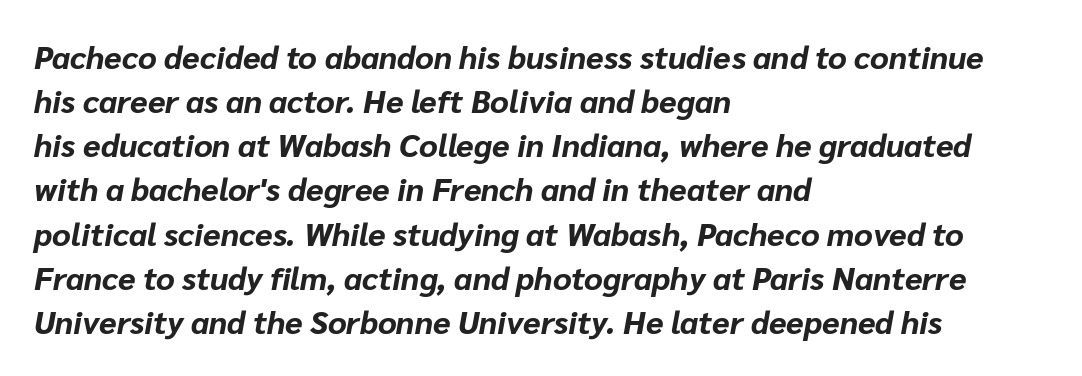
The image shows 32 px bold type, italic (leaning right); set left-aligned, normal line spacing (1.38x), normal letter spacing, not underlined; low stroke contrast and a medium x-height.
